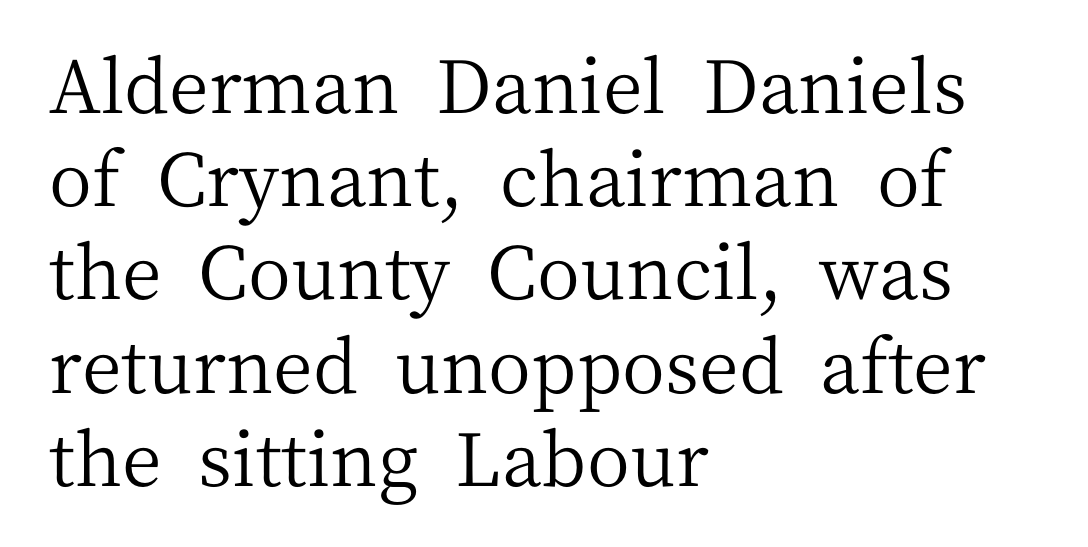
The image shows 74 px regular-weight serif type, upright; set left-aligned, normal line spacing (1.26x), normal letter spacing, not underlined; medium stroke contrast and a medium x-height.
